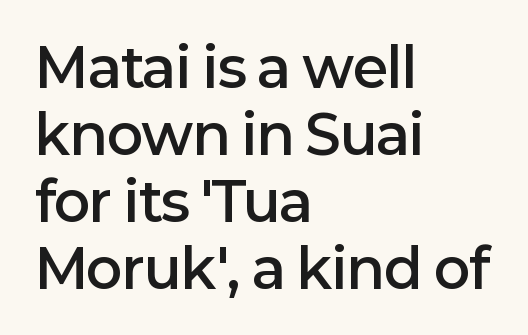
The image shows 54 px semibold sans-serif type, upright; set left-aligned, line spacing 1.24x, normal letter spacing, not underlined; low stroke contrast and a medium x-height.
